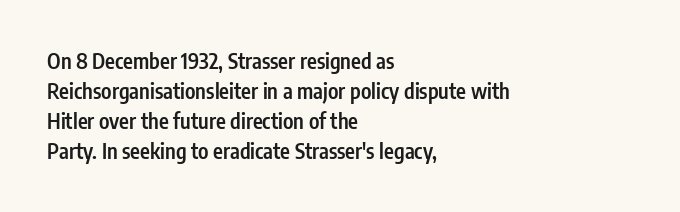
What weight is shown? A semibold, between regular and bold. Nobody touched the tracking dial on this one. This sample keeps an unexceptional amount of space between lines. The typography opts for an upright posture over an oblique one. These lines stack with their left ends in a neat column. The specimen omits any rule beneath the text block's lines.
